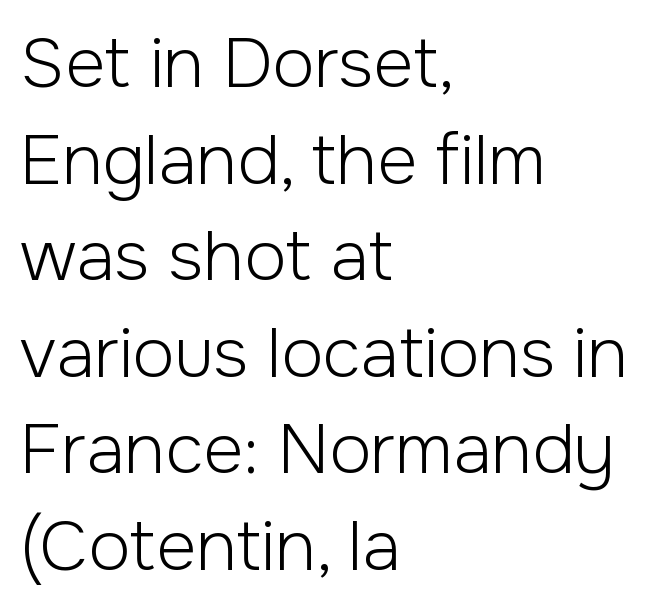
{"serif": "no", "italic": "no", "bold": "no", "weight": "light", "width": "normal", "stroke_contrast": "low", "x_height": "medium", "monospaced": "no", "underline": "no", "align": "left", "line_spacing": "normal", "line_spacing_ratio": 1.4, "letter_spacing": "normal", "letter_spacing_em": 0.0, "glyph_px": 69}
